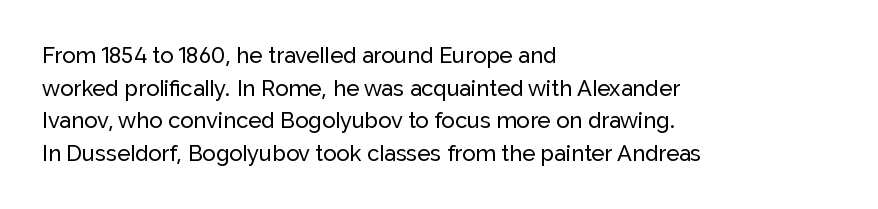
{"italic": "no", "underline": "no", "align": "left", "line_spacing": "normal", "line_spacing_ratio": 1.48, "letter_spacing": "normal", "letter_spacing_em": 0.0, "glyph_px": 22}
